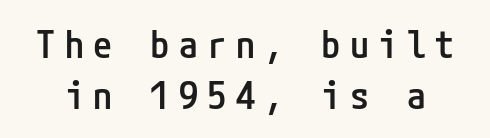
Q: Is the text bold? A: Semi-bold.
Q: Is the text italic (slanted)? A: No, it is upright.
Q: Is the typeface a serif or a sans-serif typeface? A: Sans-serif.
Q: Is the text underlined? A: No.
Q: Is the spacing between letters normal or unusually wide? A: Unusually wide.
Q: Is the spacing between lines tight, normal or loose? A: Normal.
Q: Width (condensed, normal, or wide)? A: Condensed.
Q: Stroke contrast? A: Low.
Q: x-height? A: Medium.
